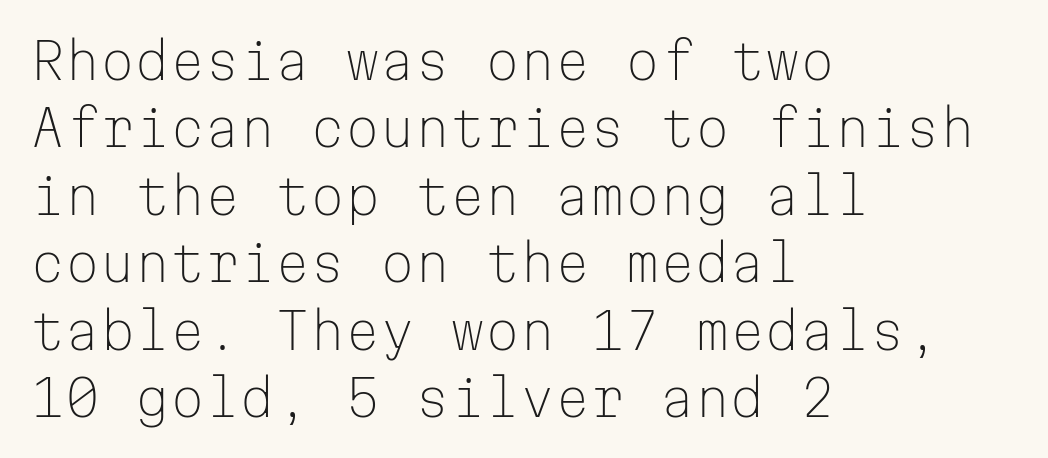
{"serif": "no", "italic": "no", "bold": "no", "weight": "light", "width": "normal", "stroke_contrast": "low", "x_height": "medium", "monospaced": "yes", "underline": "no", "align": "left", "line_spacing": "normal", "line_spacing_ratio": 1.35, "letter_spacing": "normal", "letter_spacing_em": 0.0, "glyph_px": 50}
